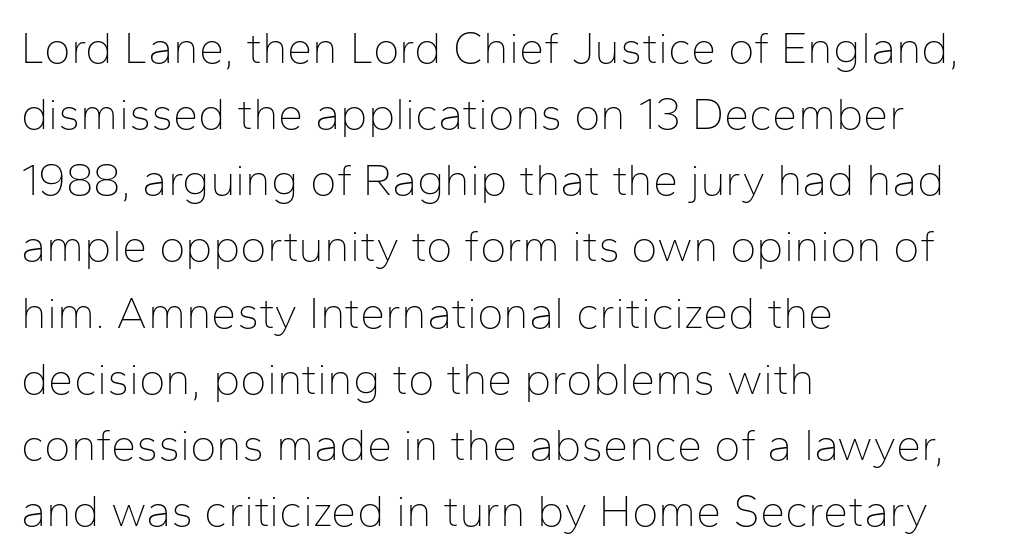
The image shows 45 px thin sans-serif type, upright; set left-aligned, normal line spacing (1.47x), normal letter spacing, not underlined; low stroke contrast and a medium x-height.
